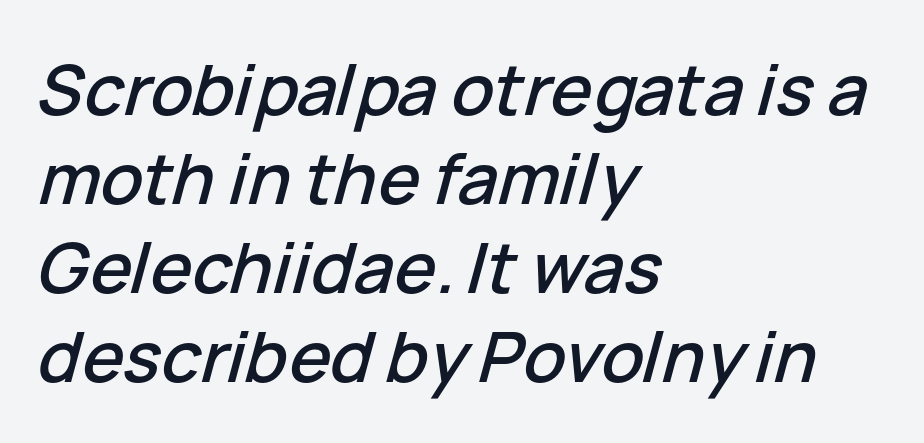
The letters advance in unequal steps, a hallmark of proportional type. Visually the block forms a straight wall on the left and a jagged coastline on the right. No extra tracking has been applied to these lines. Italic: yes, the glyphs are oblique. Successive baselines arrive at the customary interval.
